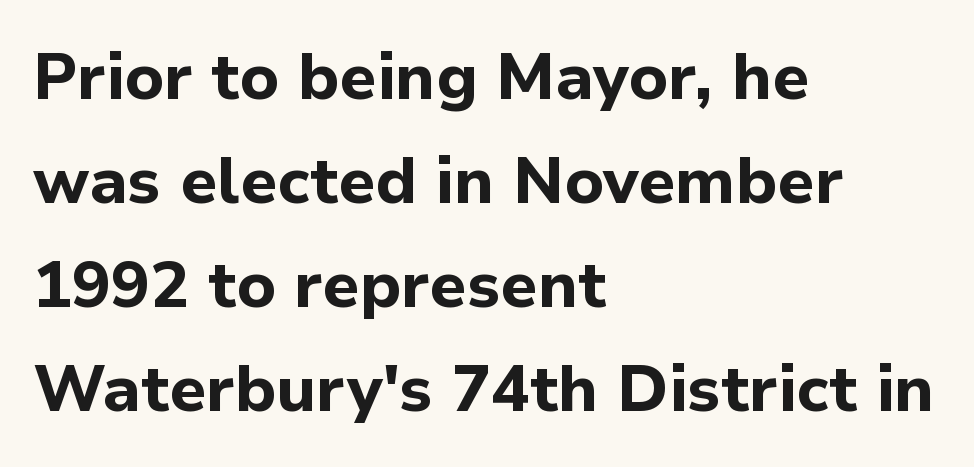
Q: Is the text bold? A: Yes.
Q: Is the text italic (slanted)? A: No, it is upright.
Q: Is the typeface a serif or a sans-serif typeface? A: Sans-serif.
Q: Is the text underlined? A: No.
Q: How is the paragraph aligned? A: Left-aligned.
Q: Is the spacing between letters normal or unusually wide? A: Normal.
Q: Is the spacing between lines tight, normal or loose? A: Normal.
Q: Width (condensed, normal, or wide)? A: Normal.
Q: Stroke contrast? A: Low.
Q: x-height? A: Medium.
Q: Monospaced? A: No.
